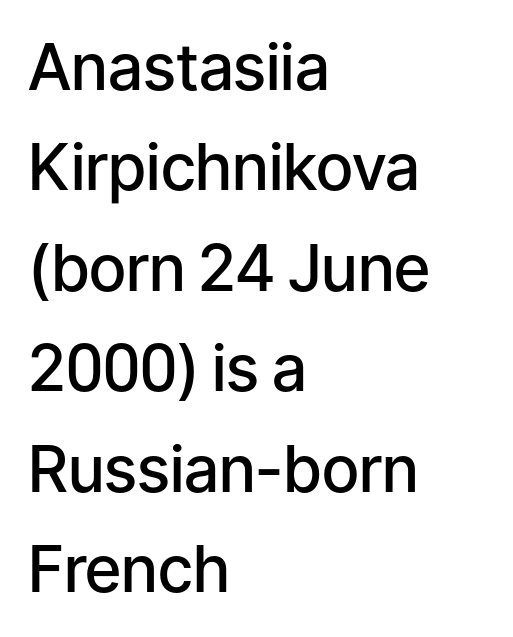
The image shows 64 px semibold sans-serif type, upright; set left-aligned, normal line spacing (1.57x), normal letter spacing, not underlined; low stroke contrast and a medium x-height.
